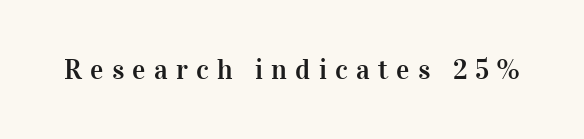
{"serif": "yes", "italic": "no", "width": "normal", "stroke_contrast": "high", "x_height": "medium", "monospaced": "no", "underline": "no", "letter_spacing": "wide", "letter_spacing_em": 0.29, "glyph_px": 28}
